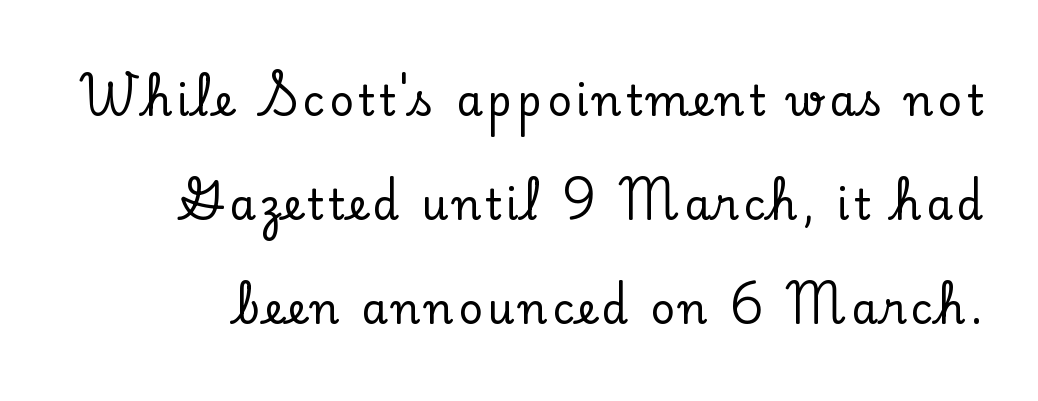
{"serif": "yes", "italic": "no", "width": "normal", "stroke_contrast": "low", "x_height": "small", "monospaced": "no", "underline": "no", "line_spacing": "loose", "line_spacing_ratio": 2.48, "glyph_px": 42}
